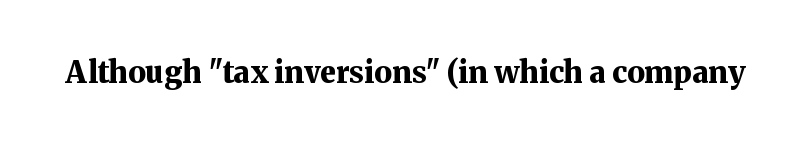
{"serif": "yes", "italic": "no", "bold": "yes", "weight": "bold", "width": "normal", "stroke_contrast": "medium", "x_height": "medium", "monospaced": "no", "underline": "no", "letter_spacing": "normal", "letter_spacing_em": 0.0, "glyph_px": 30}
